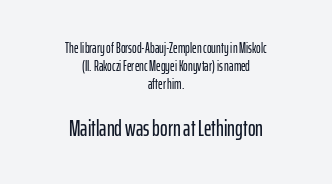
The foot of each line stays bare and open. The paragraph has two soft edges and a firm central axis. When letters stand straight like this, we call the style roman or upright. Visually, the bottom section dominates because its glyphs are scaled up. The line texture is even and compact thanks to regular tracking.
